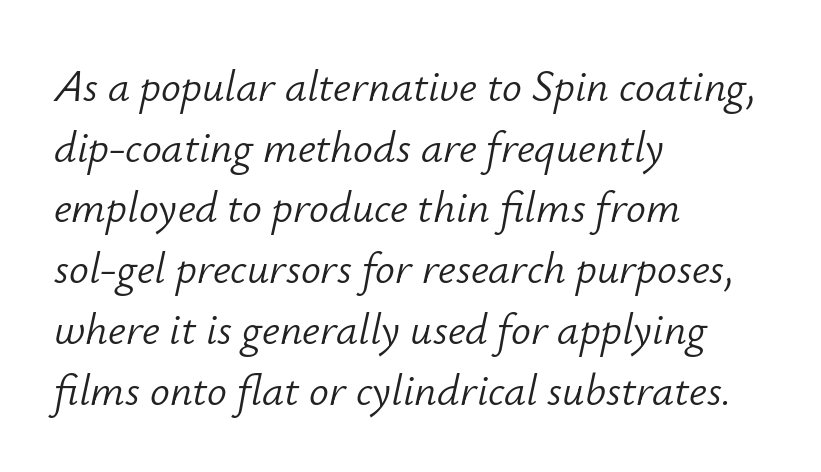
Q: Is the text bold? A: No.
Q: Is the text italic (slanted)? A: Yes, it leans right by about 12 degrees.
Q: Is the text underlined? A: No.
Q: How is the paragraph aligned? A: Left-aligned.
Q: Is the spacing between letters normal or unusually wide? A: Normal.
Q: Is the spacing between lines tight, normal or loose? A: Normal.
Q: Width (condensed, normal, or wide)? A: Normal.
Q: Stroke contrast? A: Low.
Q: x-height? A: Small.
Q: Monospaced? A: No.
